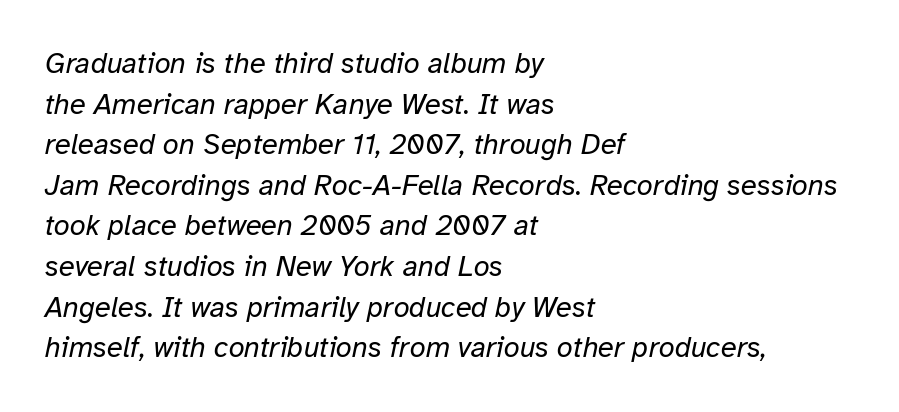
{"italic": "yes", "lean": "right", "slant_degrees": 12, "bold": "no", "weight": "regular", "width": "normal", "stroke_contrast": "low", "x_height": "medium", "monospaced": "no", "underline": "no", "align": "left", "line_spacing": "normal", "line_spacing_ratio": 1.4, "letter_spacing": "normal", "letter_spacing_em": 0.0, "glyph_px": 29}
